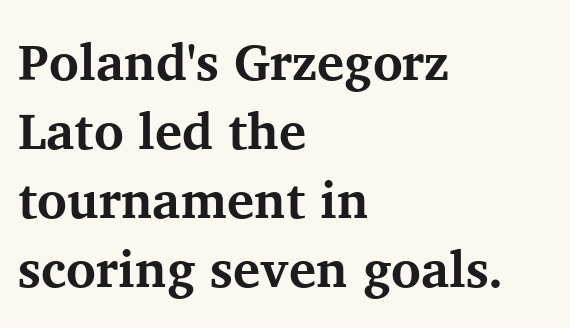
Q: Is the text bold? A: Yes.
Q: Is the text italic (slanted)? A: No, it is upright.
Q: Is the typeface a serif or a sans-serif typeface? A: Serif.
Q: Is the text underlined? A: No.
Q: How is the paragraph aligned? A: Left-aligned.
Q: Is the spacing between letters normal or unusually wide? A: Normal.
Q: Is the spacing between lines tight, normal or loose? A: Normal.
Q: Width (condensed, normal, or wide)? A: Normal.
Q: Stroke contrast? A: Medium.
Q: x-height? A: Medium.
Q: Monospaced? A: No.
